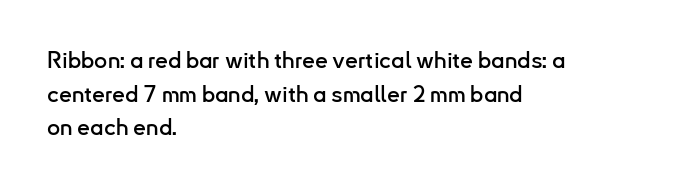
{"italic": "no", "underline": "no", "align": "left", "line_spacing": "normal", "line_spacing_ratio": 1.46, "letter_spacing": "normal", "letter_spacing_em": 0.0, "glyph_px": 23}
